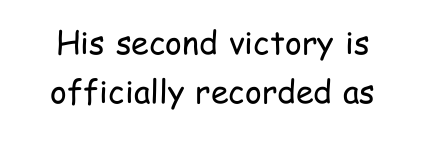
Q: Is the text bold? A: No.
Q: Is the text italic (slanted)? A: No, it is upright.
Q: Is the typeface a serif or a sans-serif typeface? A: Sans-serif.
Q: Is the text underlined? A: No.
Q: How is the paragraph aligned? A: Centered.
Q: Is the spacing between letters normal or unusually wide? A: Normal.
Q: Is the spacing between lines tight, normal or loose? A: Normal.
Q: Width (condensed, normal, or wide)? A: Condensed.
Q: Stroke contrast? A: Low.
Q: x-height? A: Medium.
Q: Monospaced? A: No.
